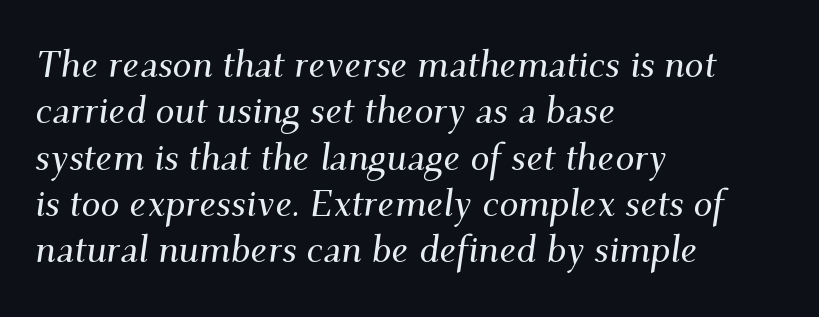
The setting favours the left margin, as ordinary paragraphs usually do. Tall strokes in this sample are angled rather than plumb. Letters rest on an invisible, unmarked baseline. Tracking here is standard; glyphs follow each other at the usual distance.
